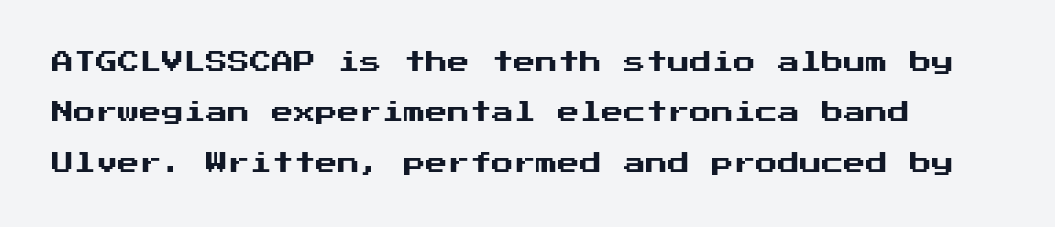
The image shows 22 px text type, upright; set loose line spacing (2.29x), normal letter spacing, not underlined.
